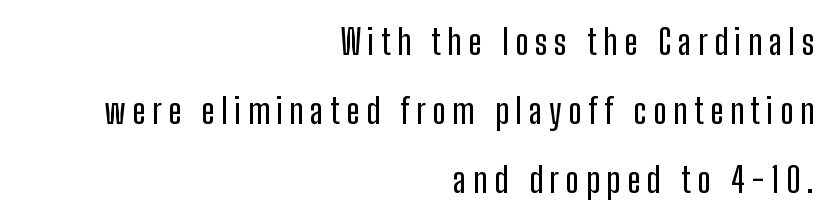
The image shows 35 px condensed sans-serif type, upright; set right-aligned, loose line spacing (1.97x), not underlined; low stroke contrast and a medium x-height.
